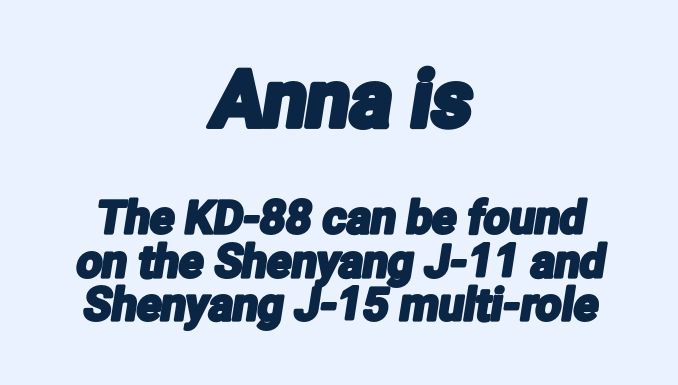
The passage shown begins with its larger block and ends with its smaller one. What kind of face is this? One without serifs — a sans. What stands out about the letter spacing? Nothing — it is the standard amount. Notice how descenders almost collide with the ascenders below — that's tight leading. The gap between lines stays unmarked.
